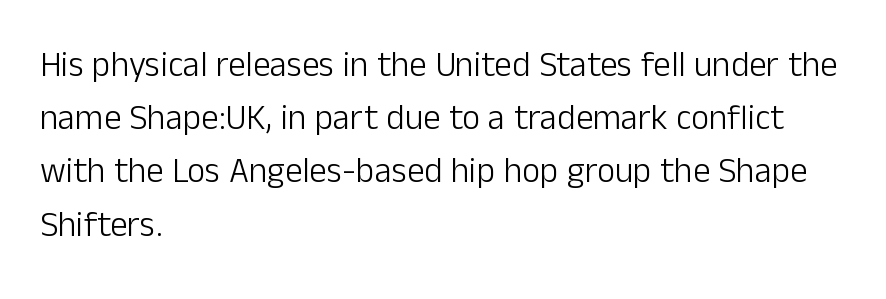
The image shows 35 px light sans-serif type, upright; set left-aligned, normal line spacing (1.52x), normal letter spacing, not underlined; low stroke contrast and a medium x-height.
